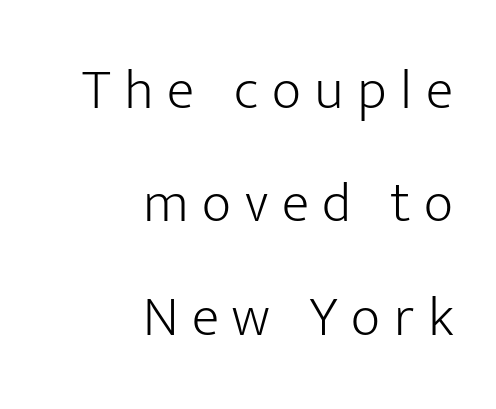
Q: Is the text bold? A: No.
Q: Is the text italic (slanted)? A: No, it is upright.
Q: Is the typeface a serif or a sans-serif typeface? A: Sans-serif.
Q: Is the text underlined? A: No.
Q: How is the paragraph aligned? A: Right-aligned.
Q: Is the spacing between letters normal or unusually wide? A: Unusually wide.
Q: Is the spacing between lines tight, normal or loose? A: Loose.
Q: Width (condensed, normal, or wide)? A: Normal.
Q: Stroke contrast? A: Low.
Q: x-height? A: Medium.
Q: Monospaced? A: No.
